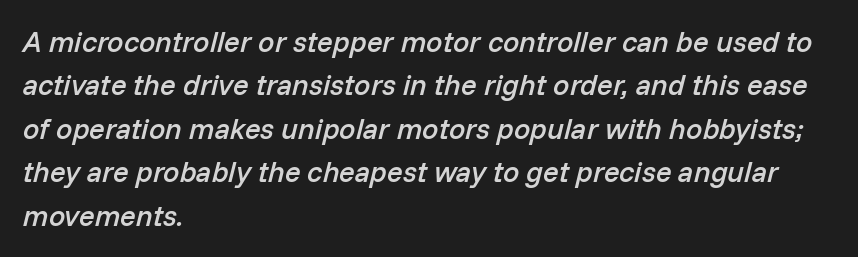
Q: Is the text bold? A: Semi-bold.
Q: Is the text italic (slanted)? A: Yes, it leans right by about 14 degrees.
Q: Is the text underlined? A: No.
Q: How is the paragraph aligned? A: Left-aligned.
Q: Is the spacing between letters normal or unusually wide? A: Normal.
Q: Is the spacing between lines tight, normal or loose? A: Normal.
Q: Width (condensed, normal, or wide)? A: Normal.
Q: Stroke contrast? A: Low.
Q: x-height? A: Medium.
Q: Monospaced? A: No.
